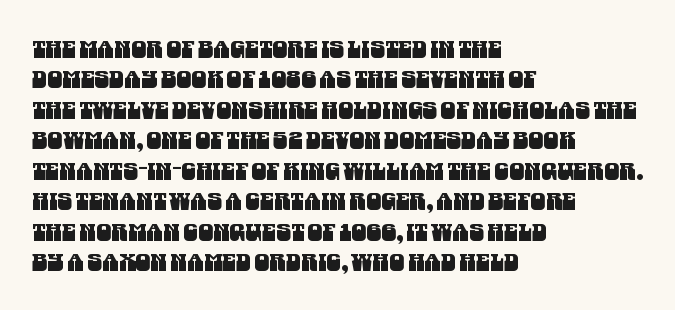
The image shows 24 px text type; set left-aligned, normal line spacing (1.27x), normal letter spacing, not underlined.
